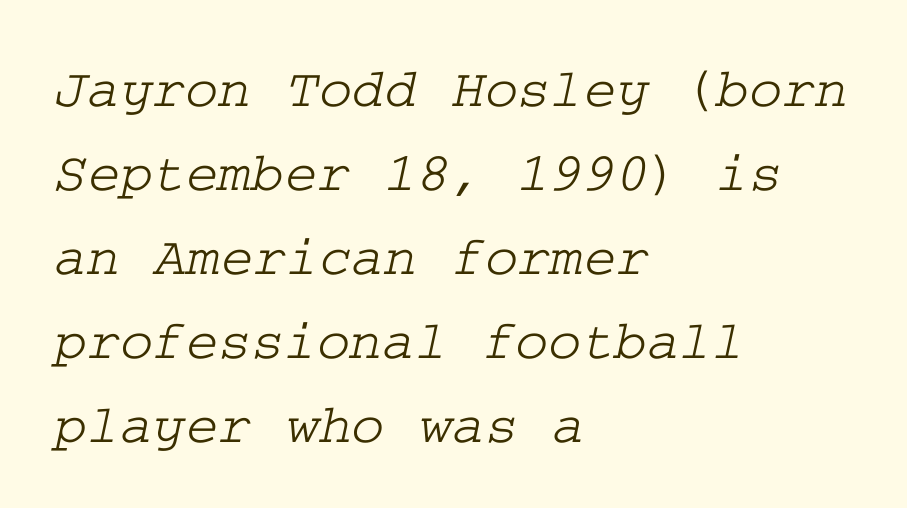
{"serif": "yes", "width": "wide", "stroke_contrast": "low", "x_height": "medium", "underline": "no", "align": "left", "line_spacing": "normal", "line_spacing_ratio": 1.5, "letter_spacing": "normal", "letter_spacing_em": 0.0, "glyph_px": 56}
